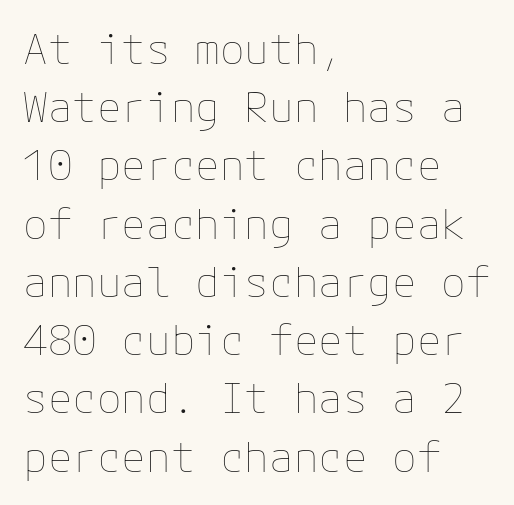
The image shows 41 px thin type, upright; set left-aligned, normal line spacing (1.42x), normal letter spacing, not underlined; low stroke contrast and a medium x-height.
